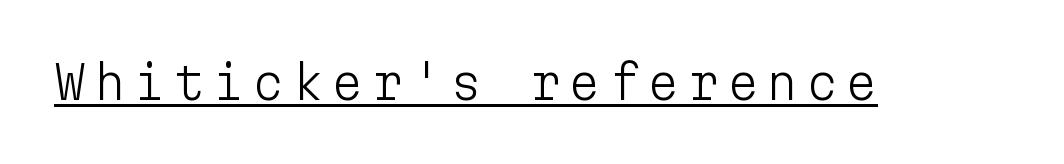
The image shows 46 px light sans-serif type, upright, monospaced; set underlined; low stroke contrast and a medium x-height.
